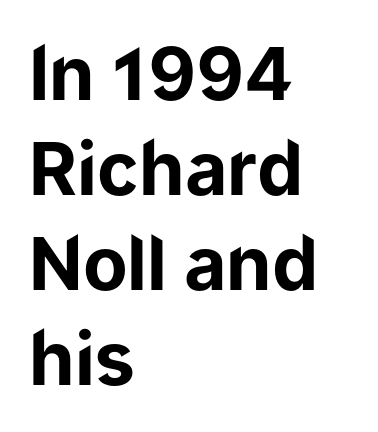
Each new line begins a customary step beneath the previous one. The glyphs in this specimen are sans serif. The passage shown is typed in a proportional face where columns would drift. Posture: upright roman. Any mark beneath the type? The region is blank.
